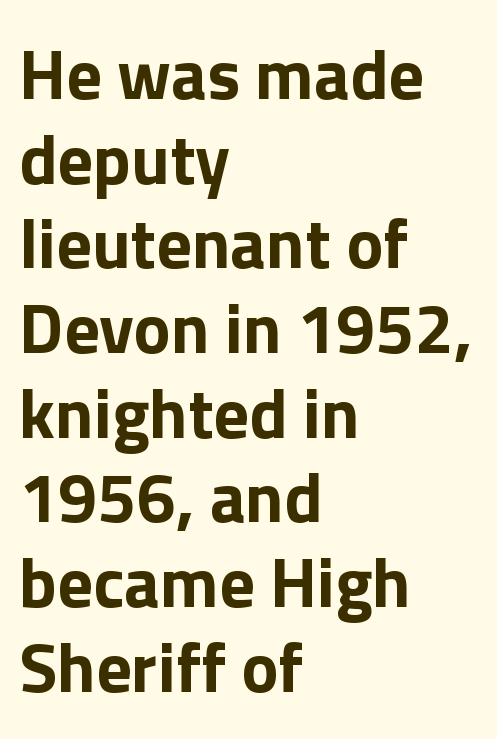
{"serif": "no", "italic": "no", "bold": "yes", "weight": "bold", "width": "normal", "x_height": "medium", "monospaced": "no", "underline": "no", "align": "left", "line_spacing_ratio": 1.21, "letter_spacing": "normal", "letter_spacing_em": 0.0, "glyph_px": 70}
